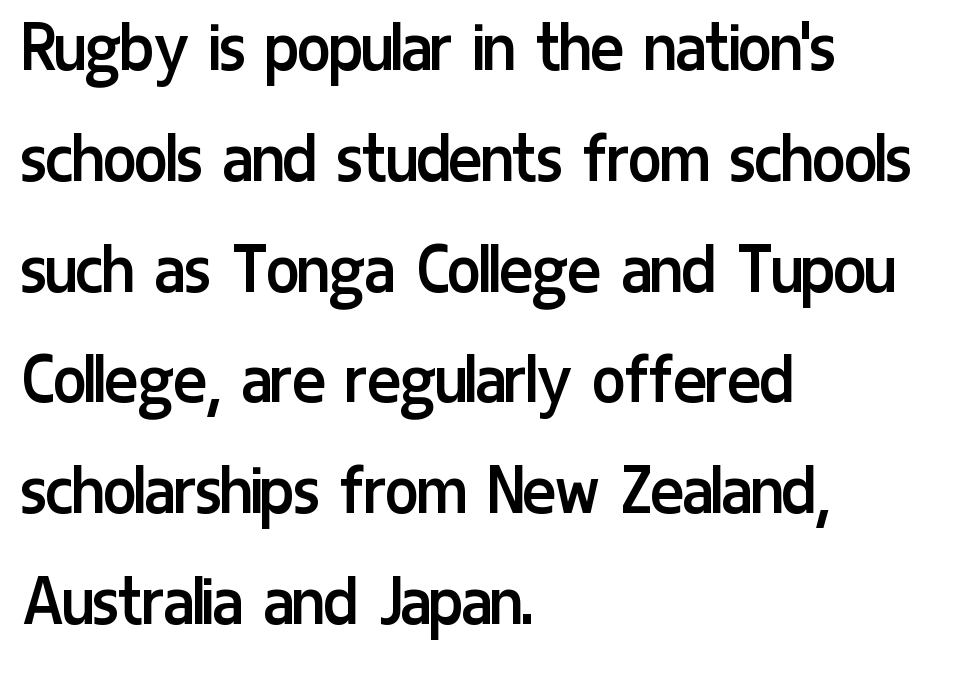
{"serif": "no", "italic": "no", "bold": "no", "weight": "regular", "width": "condensed", "stroke_contrast": "low", "x_height": "medium", "monospaced": "no", "underline": "no", "align": "left", "line_spacing": "normal", "line_spacing_ratio": 1.42, "letter_spacing": "normal", "letter_spacing_em": 0.0, "glyph_px": 78}
